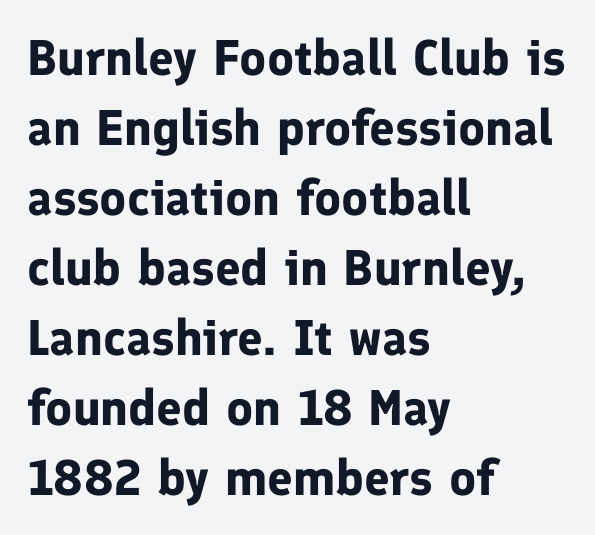
{"serif": "no", "italic": "no", "bold": "yes", "weight": "bold", "width": "normal", "stroke_contrast": "low", "x_height": "medium", "monospaced": "no", "underline": "no", "align": "left", "line_spacing": "normal", "line_spacing_ratio": 1.4, "letter_spacing": "normal", "letter_spacing_em": 0.0, "glyph_px": 50}
